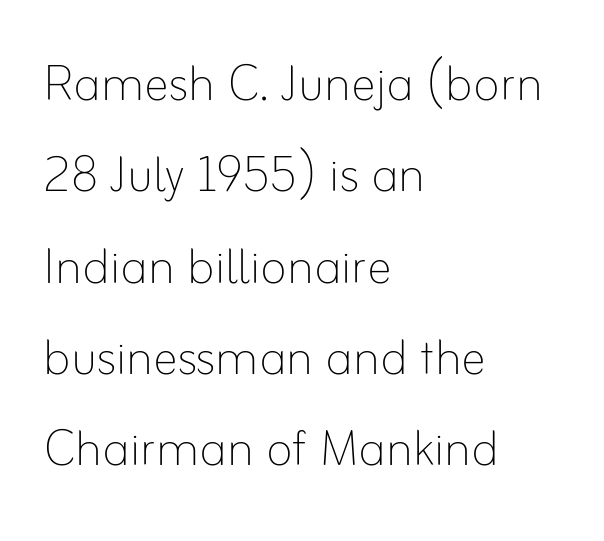
The typography opts for an upright posture over an oblique one. If you drew a ruler down the left edge, every line would touch it. The specimen omits any rule beneath the text block's lines. Students, observe: this is what conventionally led text looks like. Looks like regular typesetting: each glyph gets only the width it needs.
